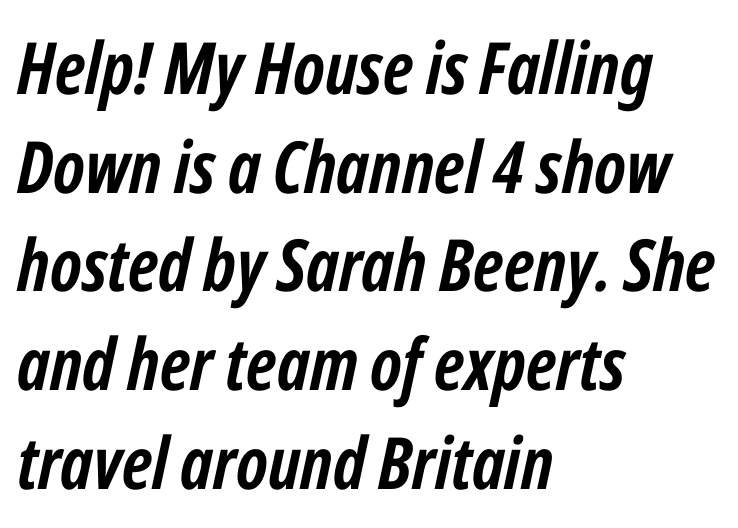
The image shows 72 px semibold, condensed type, italic (leaning right); set left-aligned, normal line spacing (1.37x), normal letter spacing, not underlined; low stroke contrast and a medium x-height.
